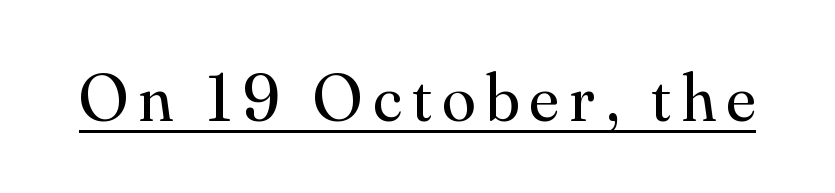
Q: Is the text bold? A: No.
Q: Is the text italic (slanted)? A: No, it is upright.
Q: Is the typeface a serif or a sans-serif typeface? A: Serif.
Q: Is the text underlined? A: Yes.
Q: Width (condensed, normal, or wide)? A: Normal.
Q: Stroke contrast? A: Medium.
Q: x-height? A: Small.
Q: Monospaced? A: No.
